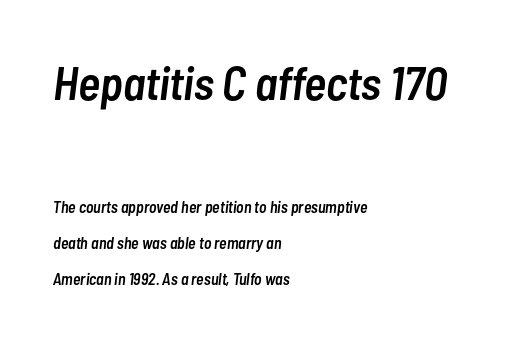
{"italic": "yes", "lean": "right", "slant_degrees": 7, "bold": "semi", "weight": "semibold", "width": "condensed", "stroke_contrast": "low", "x_height": "medium", "monospaced": "no", "underline": "no", "align": "left", "line_spacing": "loose", "line_spacing_ratio": 2.26, "letter_spacing": "normal", "letter_spacing_em": 0.0, "larger_block": "first", "size_ratio": 2.94, "glyph_px": 47}
